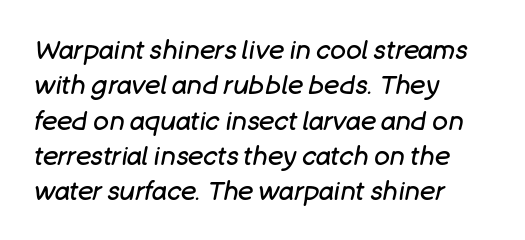
The image shows 26 px text type, italic (leaning right); set left-aligned, normal line spacing (1.36x), normal letter spacing, not underlined.
